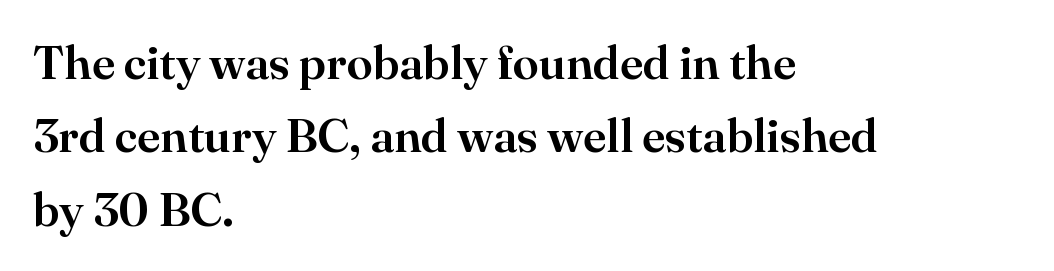
Q: Is the text italic (slanted)? A: No, it is upright.
Q: Is the typeface a serif or a sans-serif typeface? A: Serif.
Q: Is the text underlined? A: No.
Q: How is the paragraph aligned? A: Left-aligned.
Q: Is the spacing between letters normal or unusually wide? A: Normal.
Q: Is the spacing between lines tight, normal or loose? A: Normal.
Q: Width (condensed, normal, or wide)? A: Normal.
Q: Stroke contrast? A: High.
Q: x-height? A: Small.
Q: Monospaced? A: No.
